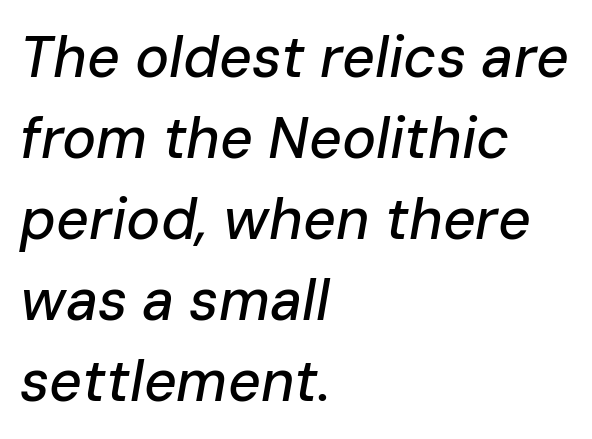
{"italic": "yes", "lean": "right", "slant_degrees": 10, "width": "normal", "stroke_contrast": "low", "x_height": "medium", "monospaced": "no", "underline": "no", "align": "left", "line_spacing": "normal", "line_spacing_ratio": 1.42, "letter_spacing": "normal", "letter_spacing_em": 0.0, "glyph_px": 57}
